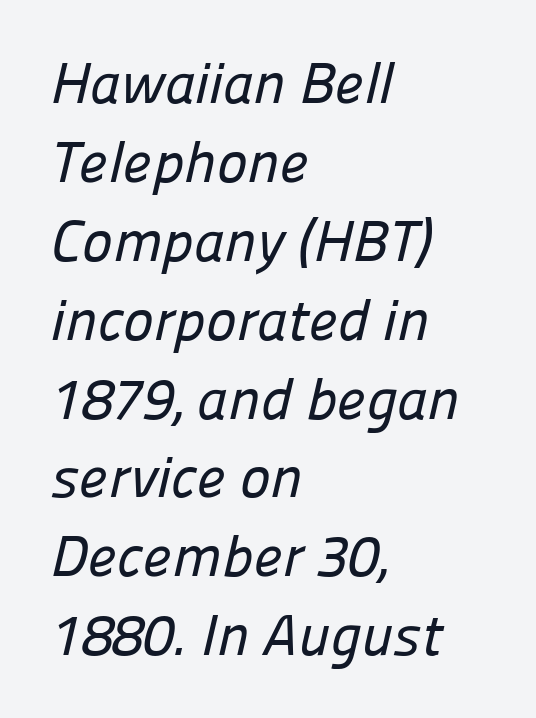
The image shows 58 px sans-serif type; set left-aligned, normal line spacing (1.36x), normal letter spacing, not underlined; low stroke contrast and a medium x-height.
